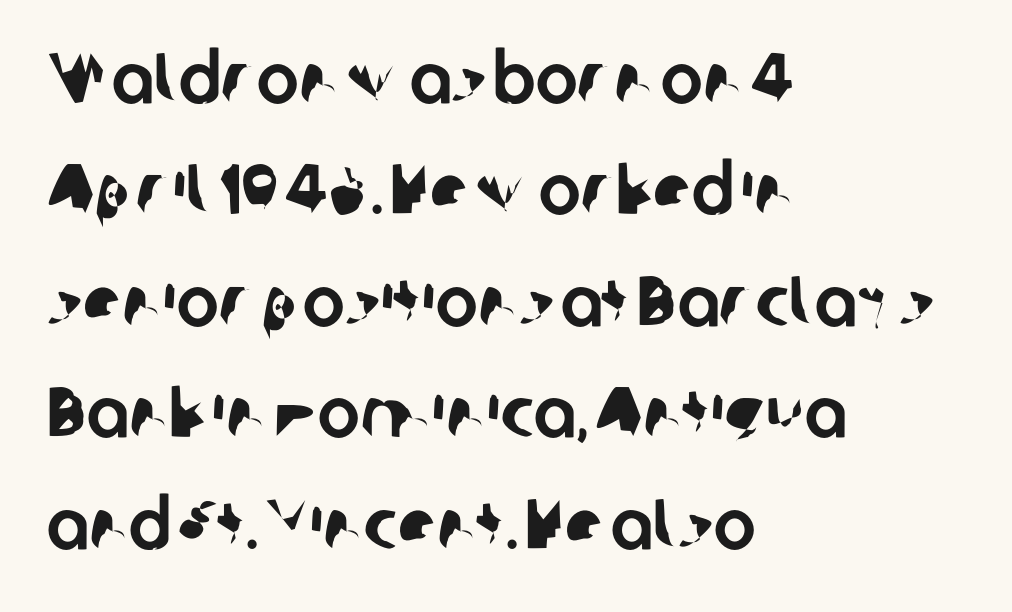
Serifs: no, the terminals of the letterforms are clean. Note the varied advance widths — an 'i' is clearly narrower than an 'm'. Characters follow at the spacing the type designer built in. Whoever set this chose a conventional vertical rhythm.
